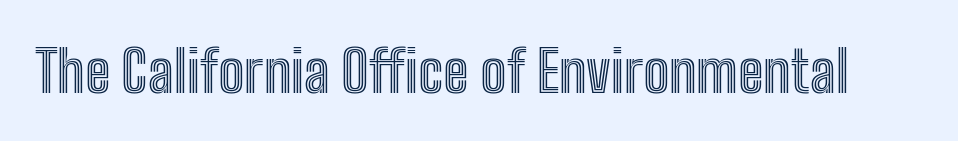
The font's upright variant was chosen for this text. The face used here is proportionally spaced, like ordinary book or web type. Look at the tracking — it's just the regular setting, nothing added. Glance below the letters and you will spot only blank space.
